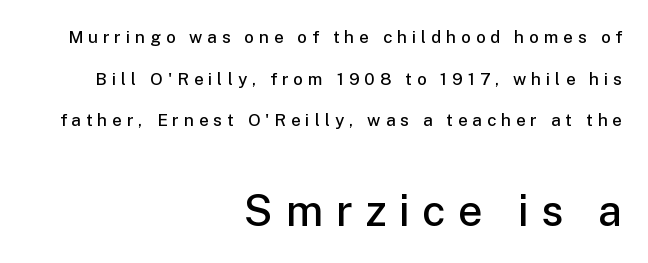
The image shows 43 px semibold sans-serif type, upright; set right-aligned, loose line spacing (2.45x), unusually wide letter spacing (+0.29 em), not underlined; the second (bottom) block is 2.53x larger; low stroke contrast and a medium x-height.
